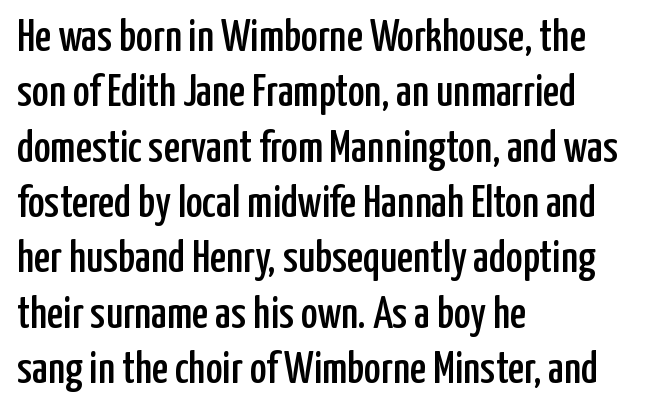
The image shows 45 px condensed sans-serif type, upright; set left-aligned, line spacing 1.23x, normal letter spacing, not underlined; low stroke contrast and a medium x-height.
